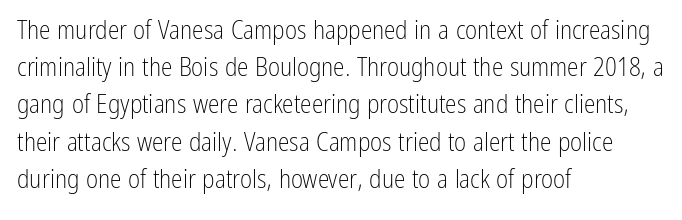
The rendering anchors every line to the left-hand side. A clean baseline with only descenders dipping below it. No chunkiness to these letters — they're not bold. Leading matches the norm, producing a regular column. Ascenders rise straight up at ninety degrees. Nobody touched the tracking dial on this one.
